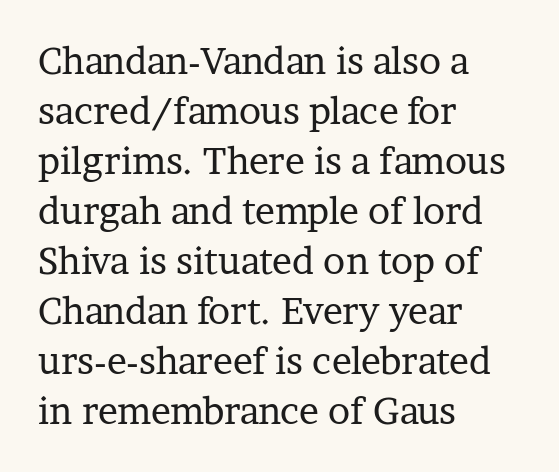
{"serif": "yes", "italic": "no", "bold": "no", "weight": "regular", "width": "normal", "stroke_contrast": "low", "x_height": "medium", "monospaced": "no", "underline": "no", "align": "left", "line_spacing": "normal", "line_spacing_ratio": 1.35, "letter_spacing": "normal", "letter_spacing_em": 0.0, "glyph_px": 37}
